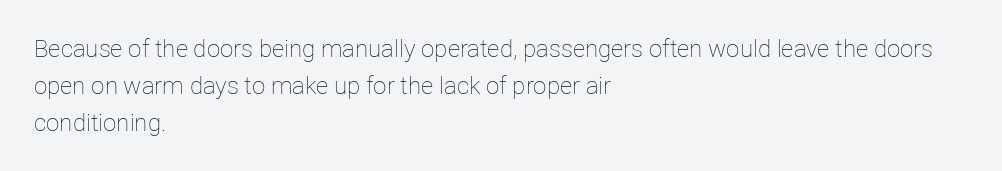
The image shows 24 px text type, upright; set left-aligned, normal line spacing (1.54x), normal letter spacing, not underlined.
